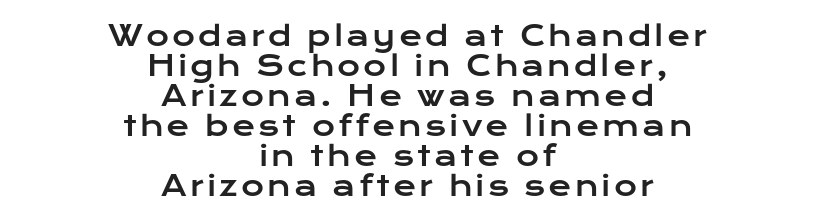
Q: Is the text italic (slanted)? A: No, it is upright.
Q: Is the typeface a serif or a sans-serif typeface? A: Sans-serif.
Q: Is the text underlined? A: No.
Q: How is the paragraph aligned? A: Centered.
Q: Is the spacing between lines tight, normal or loose? A: Tight.
Q: Width (condensed, normal, or wide)? A: Wide.
Q: Stroke contrast? A: Low.
Q: x-height? A: Medium.
Q: Monospaced? A: No.
